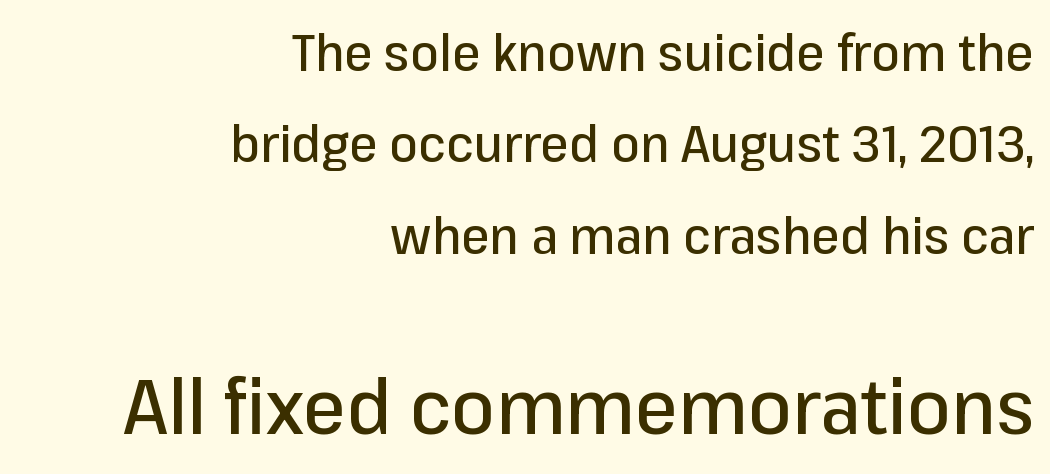
Q: Is the text italic (slanted)? A: No, it is upright.
Q: Is the typeface a serif or a sans-serif typeface? A: Sans-serif.
Q: Is the text underlined? A: No.
Q: How is the paragraph aligned? A: Right-aligned.
Q: Is the spacing between letters normal or unusually wide? A: Normal.
Q: Which block of text is set in a larger size, the first (top) or the second (bottom)? A: The second (bottom) one.
Q: Width (condensed, normal, or wide)? A: Normal.
Q: Stroke contrast? A: Low.
Q: x-height? A: Medium.
Q: Monospaced? A: No.
